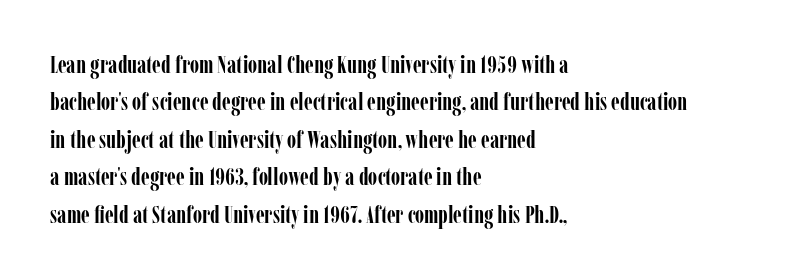
Q: Is the text bold? A: Yes.
Q: Is the text italic (slanted)? A: No, it is upright.
Q: Is the text underlined? A: No.
Q: How is the paragraph aligned? A: Left-aligned.
Q: Is the spacing between letters normal or unusually wide? A: Normal.
Q: Is the spacing between lines tight, normal or loose? A: Normal.
